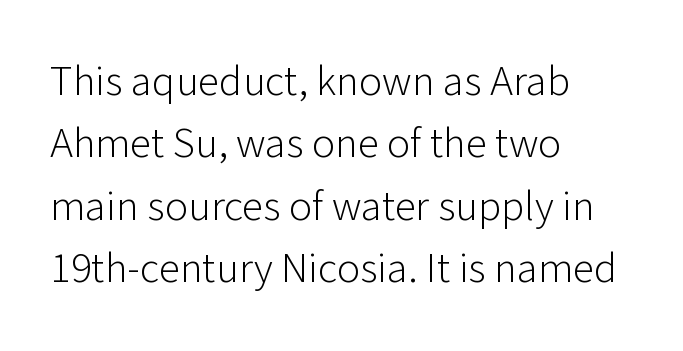
{"serif": "no", "italic": "no", "bold": "no", "weight": "light", "width": "normal", "stroke_contrast": "low", "x_height": "medium", "monospaced": "no", "underline": "no", "align": "left", "line_spacing": "normal", "line_spacing_ratio": 1.45, "letter_spacing": "normal", "letter_spacing_em": 0.0, "glyph_px": 43}
